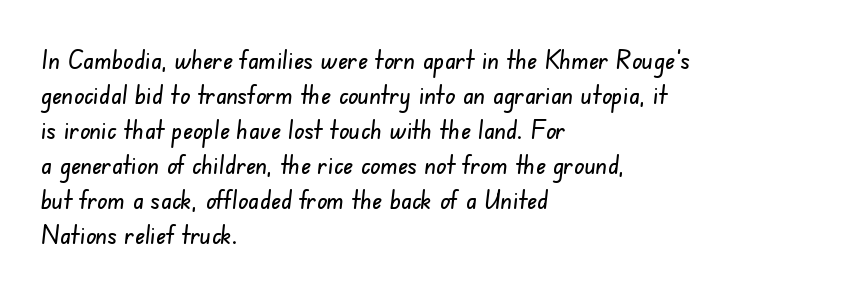
The image shows 27 px text type; set left-aligned, normal line spacing (1.3x), normal letter spacing, not underlined.
